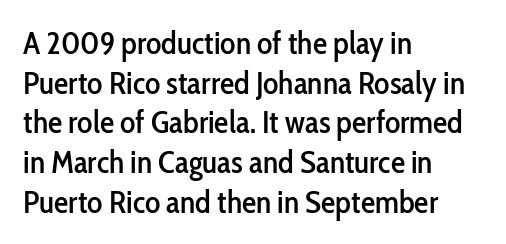
The image shows 32 px condensed sans-serif type, upright; set left-aligned, line spacing 1.24x, normal letter spacing, not underlined; low stroke contrast and a medium x-height.
